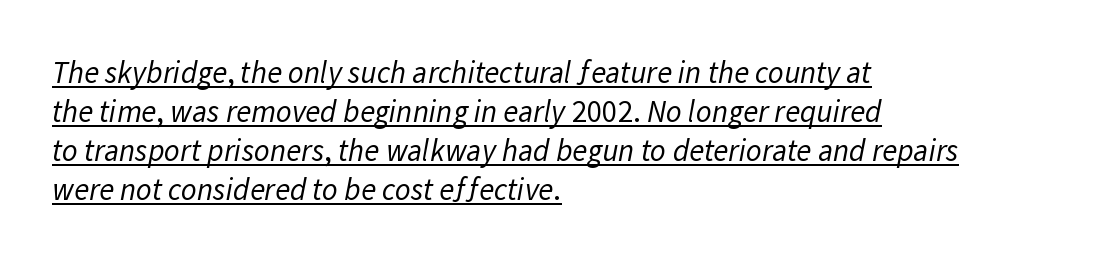
Q: Is the text bold? A: No.
Q: Is the typeface a serif or a sans-serif typeface? A: Sans-serif.
Q: Is the text underlined? A: Yes.
Q: How is the paragraph aligned? A: Left-aligned.
Q: Is the spacing between letters normal or unusually wide? A: Normal.
Q: Is the spacing between lines tight, normal or loose? A: Normal.
Q: Width (condensed, normal, or wide)? A: Normal.
Q: Stroke contrast? A: Low.
Q: x-height? A: Medium.
Q: Monospaced? A: No.
